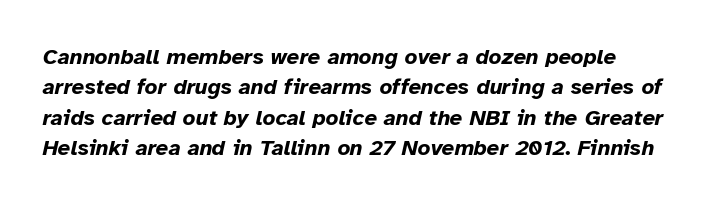
{"italic": "yes", "lean": "right", "slant_degrees": 12, "bold": "yes", "underline": "no", "line_spacing": "normal", "line_spacing_ratio": 1.38, "letter_spacing": "normal", "letter_spacing_em": 0.0, "glyph_px": 22}
